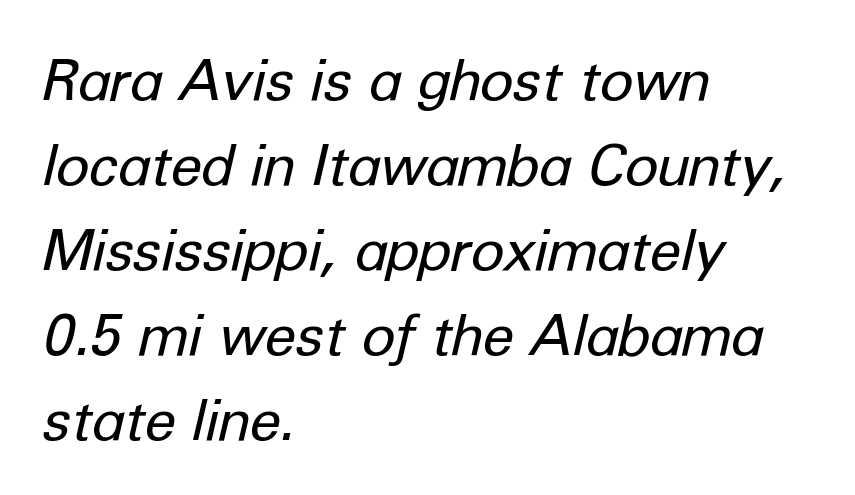
The line texture is even and compact thanks to regular tracking. This reads as an unemphasized weight, regular at the heaviest. The letters advance in unequal steps, a hallmark of proportional type. Regular leading. The lines in this sample share a left origin and differ only in where they stop.
